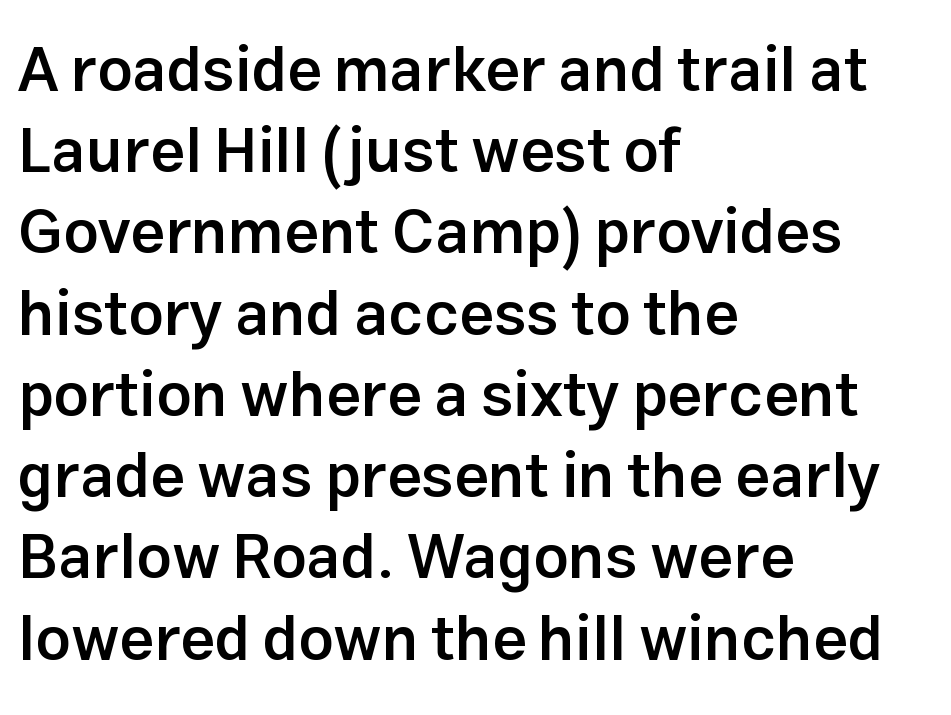
Q: Is the text bold? A: Semi-bold.
Q: Is the text italic (slanted)? A: No, it is upright.
Q: Is the typeface a serif or a sans-serif typeface? A: Sans-serif.
Q: Is the text underlined? A: No.
Q: How is the paragraph aligned? A: Left-aligned.
Q: Is the spacing between letters normal or unusually wide? A: Normal.
Q: Is the spacing between lines tight, normal or loose? A: Normal.
Q: Width (condensed, normal, or wide)? A: Normal.
Q: Stroke contrast? A: Low.
Q: x-height? A: Medium.
Q: Monospaced? A: No.
